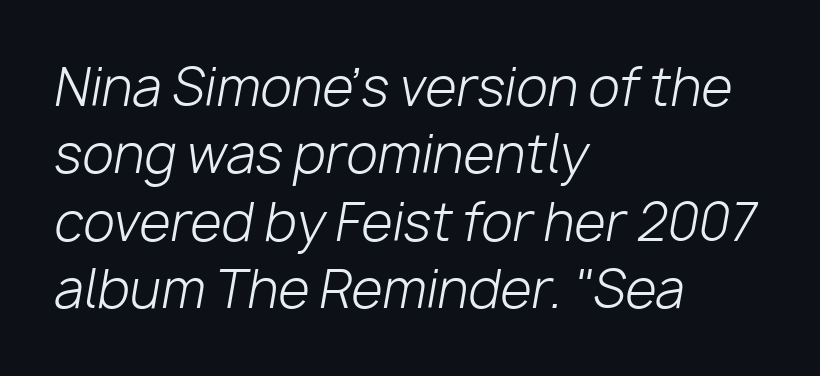
The face looks like a standard text weight, possibly lighter. Is the block centered? No — it sits flush against the left margin. Letter spacing: default. Notice how the stems are inclined rather than vertical — that's the hallmark of italics.
